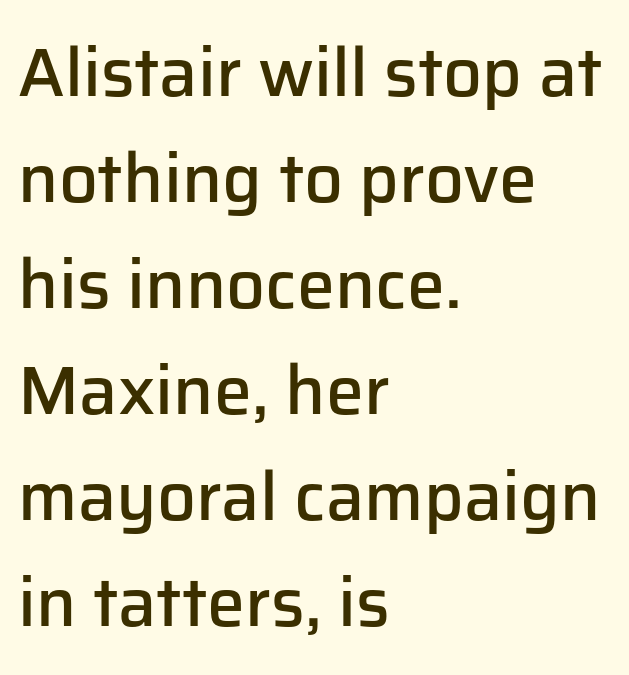
Q: Is the text bold? A: Semi-bold.
Q: Is the text italic (slanted)? A: No, it is upright.
Q: Is the typeface a serif or a sans-serif typeface? A: Sans-serif.
Q: Is the text underlined? A: No.
Q: How is the paragraph aligned? A: Left-aligned.
Q: Is the spacing between letters normal or unusually wide? A: Normal.
Q: Is the spacing between lines tight, normal or loose? A: Normal.
Q: Width (condensed, normal, or wide)? A: Normal.
Q: Stroke contrast? A: Low.
Q: x-height? A: Medium.
Q: Monospaced? A: No.
